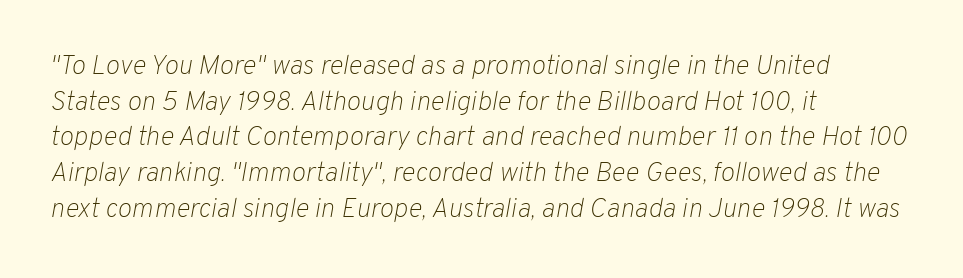
{"italic": "yes", "lean": "right", "slant_degrees": 10, "bold": "no", "underline": "no", "align": "left", "line_spacing": "normal", "line_spacing_ratio": 1.32, "letter_spacing": "normal", "letter_spacing_em": 0.0, "glyph_px": 27}
